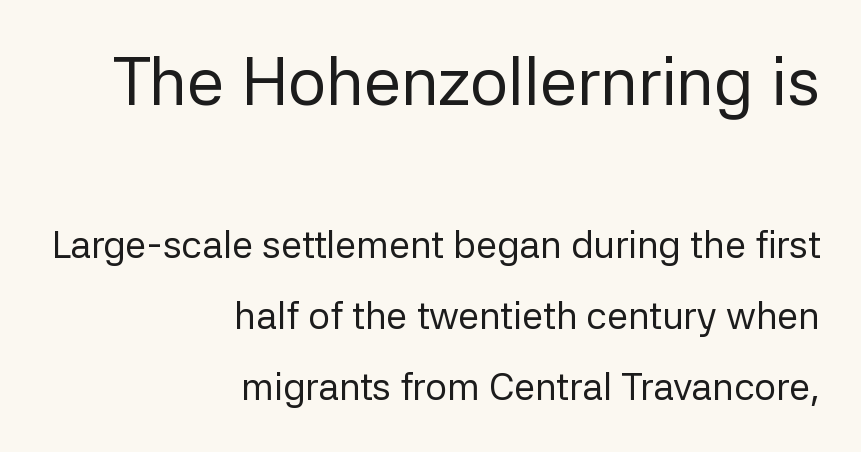
{"serif": "no", "italic": "no", "bold": "no", "weight": "regular", "width": "normal", "stroke_contrast": "low", "x_height": "medium", "monospaced": "no", "underline": "no", "align": "right", "line_spacing_ratio": 1.88, "letter_spacing": "normal", "letter_spacing_em": 0.0, "larger_block": "first", "size_ratio": 1.76, "glyph_px": 67}
